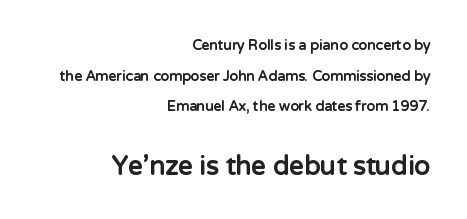
{"italic": "no", "bold": "yes", "underline": "no", "align": "right", "line_spacing": "loose", "line_spacing_ratio": 2.19, "letter_spacing": "normal", "letter_spacing_em": 0.0, "larger_block": "second", "size_ratio": 1.86, "glyph_px": 26}
